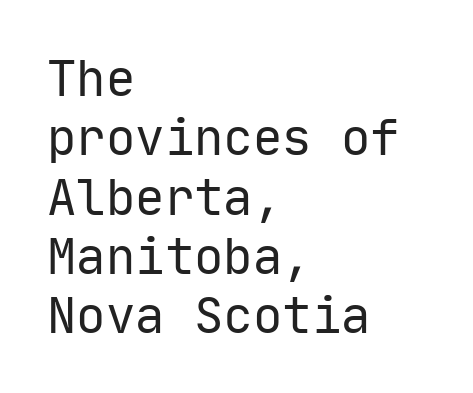
The image shows 49 px regular-weight sans-serif type, upright, monospaced; set left-aligned, line spacing 1.21x, normal letter spacing, not underlined; low stroke contrast and a medium x-height.
